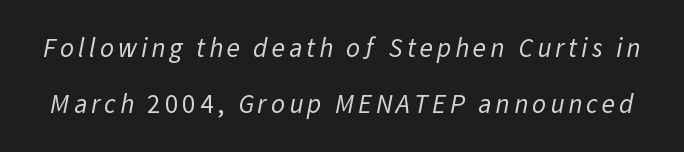
{"bold": "no", "underline": "no", "line_spacing": "loose", "line_spacing_ratio": 2.08, "glyph_px": 27}
